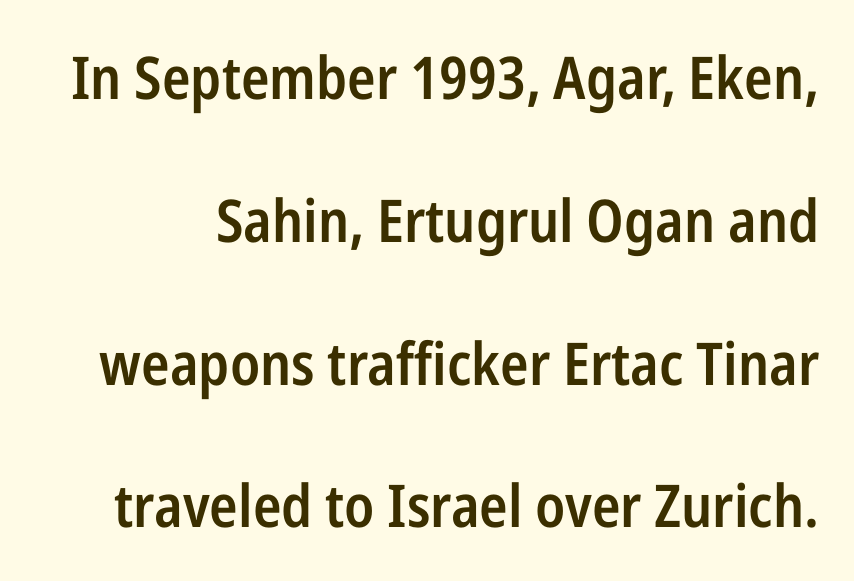
Q: Is the text bold? A: Semi-bold.
Q: Is the text italic (slanted)? A: No, it is upright.
Q: Is the typeface a serif or a sans-serif typeface? A: Sans-serif.
Q: Is the text underlined? A: No.
Q: Is the spacing between letters normal or unusually wide? A: Normal.
Q: Is the spacing between lines tight, normal or loose? A: Loose.
Q: Width (condensed, normal, or wide)? A: Condensed.
Q: Stroke contrast? A: Low.
Q: x-height? A: Medium.
Q: Monospaced? A: No.
